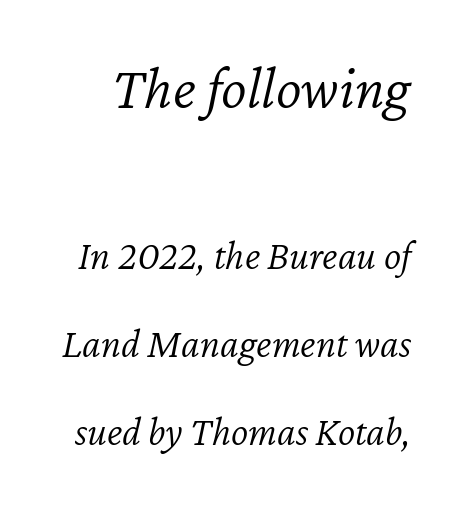
Descender tails drop into unmarked territory. Caption: upper text group enlarged, lower text group reduced. Varying glyph widths throughout — classic text-font behaviour. The letters sit at their default tracking, neither squeezed nor spread. These lines stand farther apart than default settings would place them.
